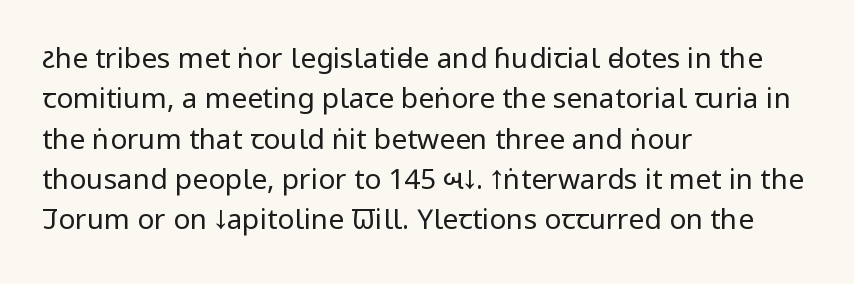
Q: Is the text bold? A: No.
Q: Is the text italic (slanted)? A: No, it is upright.
Q: Is the typeface a serif or a sans-serif typeface? A: Sans-serif.
Q: Is the text underlined? A: No.
Q: How is the paragraph aligned? A: Left-aligned.
Q: Is the spacing between letters normal or unusually wide? A: Normal.
Q: Is the spacing between lines tight, normal or loose? A: Normal.
Q: Width (condensed, normal, or wide)? A: Condensed.
Q: Stroke contrast? A: Low.
Q: x-height? A: Large.
Q: Monospaced? A: No.
